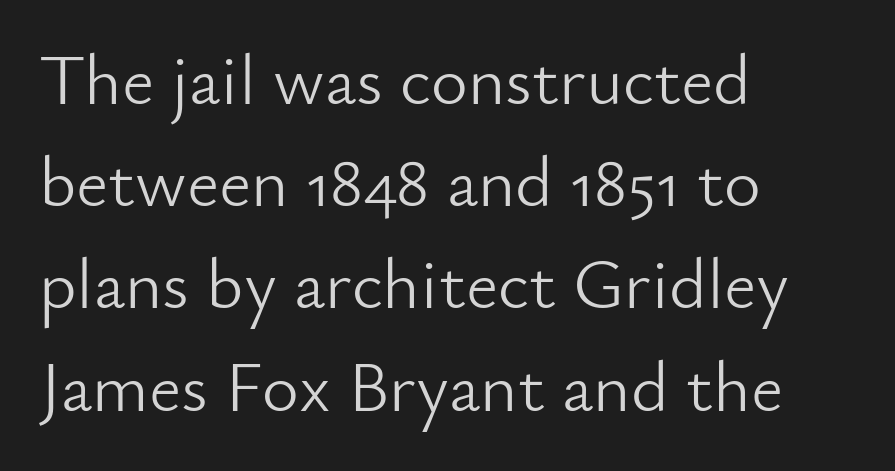
The image shows 71 px light sans-serif type, upright; set left-aligned, normal line spacing (1.44x), normal letter spacing, not underlined; low stroke contrast and a small x-height.
